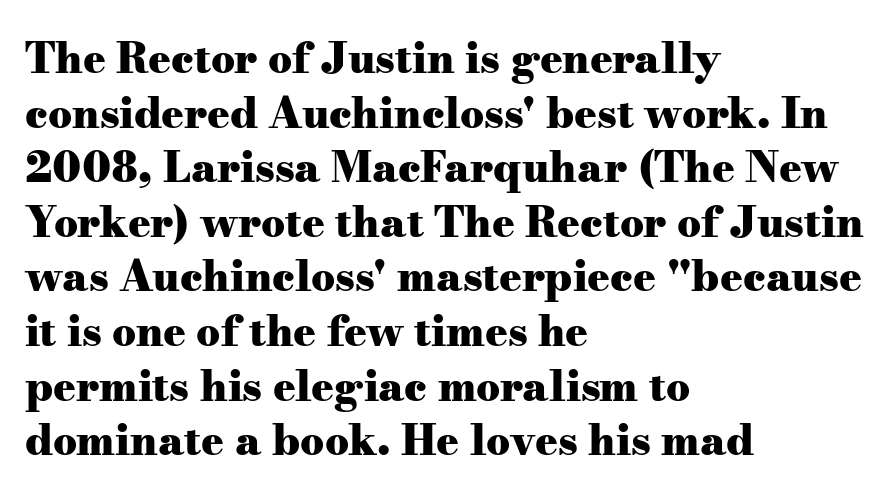
Q: Is the text bold? A: Yes.
Q: Is the text italic (slanted)? A: No, it is upright.
Q: Is the typeface a serif or a sans-serif typeface? A: Serif.
Q: Is the text underlined? A: No.
Q: How is the paragraph aligned? A: Left-aligned.
Q: Is the spacing between letters normal or unusually wide? A: Normal.
Q: Is the spacing between lines tight, normal or loose? A: Normal.
Q: Width (condensed, normal, or wide)? A: Wide.
Q: Stroke contrast? A: Medium.
Q: x-height? A: Small.
Q: Monospaced? A: No.
